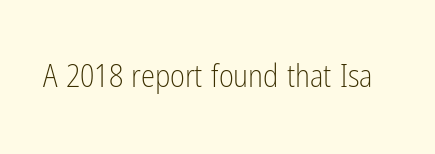
Descender tails drop into unmarked territory. Font category for this specimen: sans-serif. If you drew a line through each stem, it would be perfectly vertical. Nothing unusual about the tracking: characters are spaced as the font intends.
